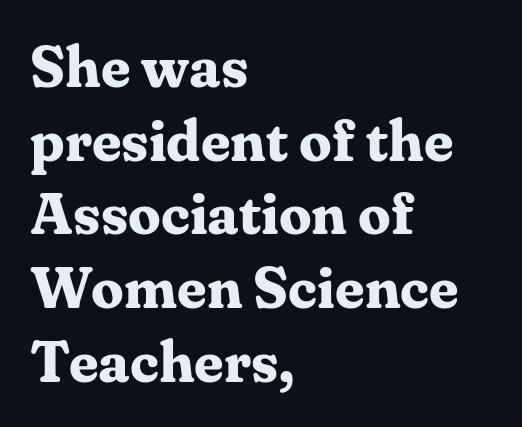
{"serif": "yes", "italic": "no", "bold": "yes", "weight": "bold", "width": "normal", "stroke_contrast": "medium", "x_height": "medium", "monospaced": "no", "underline": "no", "align": "left", "line_spacing": "normal", "line_spacing_ratio": 1.27, "letter_spacing": "normal", "letter_spacing_em": 0.0, "glyph_px": 58}
